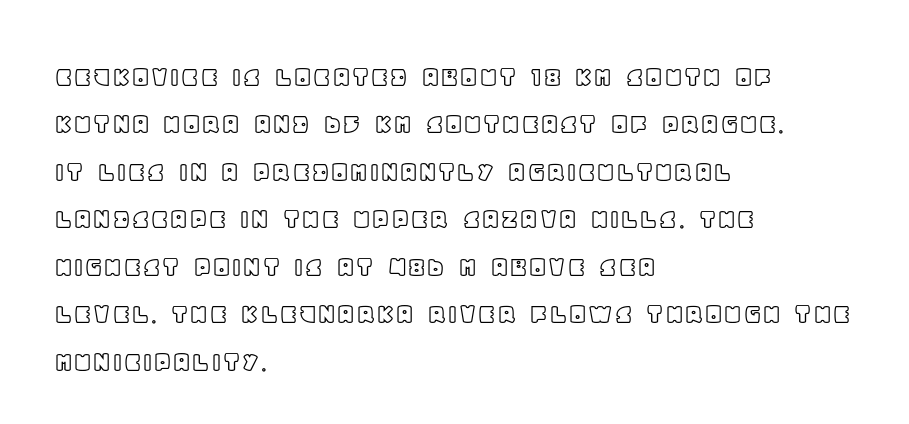
Q: Is the text italic (slanted)? A: No, it is upright.
Q: Is the text underlined? A: No.
Q: How is the paragraph aligned? A: Left-aligned.
Q: Is the spacing between letters normal or unusually wide? A: Normal.
Q: Is the spacing between lines tight, normal or loose? A: Normal.
Q: Width (condensed, normal, or wide)? A: Normal.
Q: x-height? A: Large.
Q: Monospaced? A: No.
